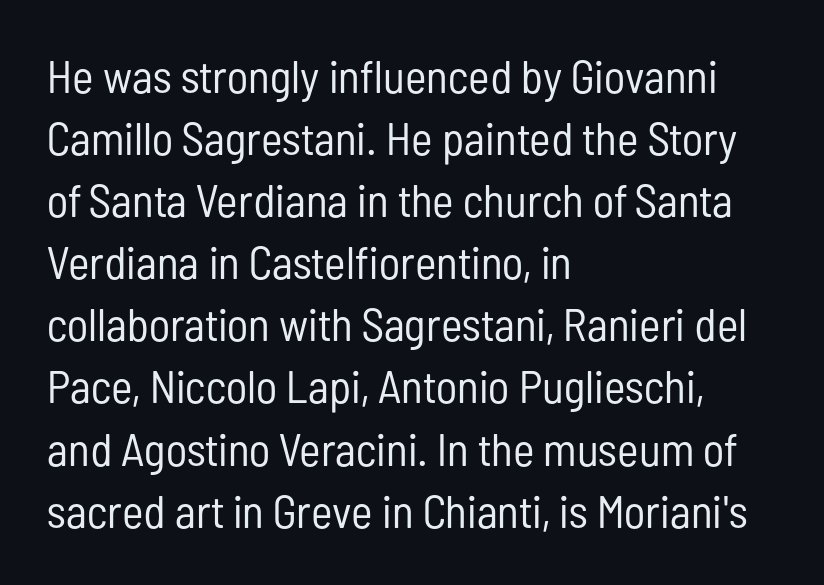
{"serif": "no", "italic": "no", "bold": "no", "weight": "regular", "width": "condensed", "stroke_contrast": "low", "x_height": "medium", "monospaced": "no", "underline": "no", "align": "left", "line_spacing": "normal", "line_spacing_ratio": 1.35, "letter_spacing": "normal", "letter_spacing_em": 0.0, "glyph_px": 46}
